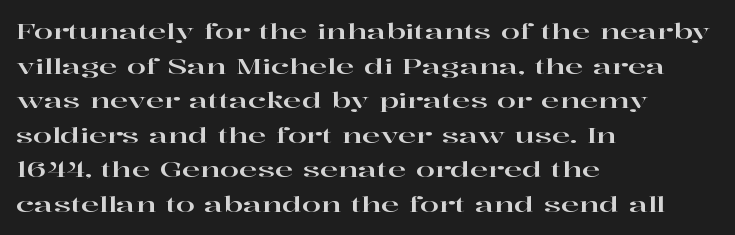
{"italic": "no", "underline": "no", "align": "left", "line_spacing": "normal", "line_spacing_ratio": 1.57, "letter_spacing": "normal", "letter_spacing_em": 0.0, "glyph_px": 22}
